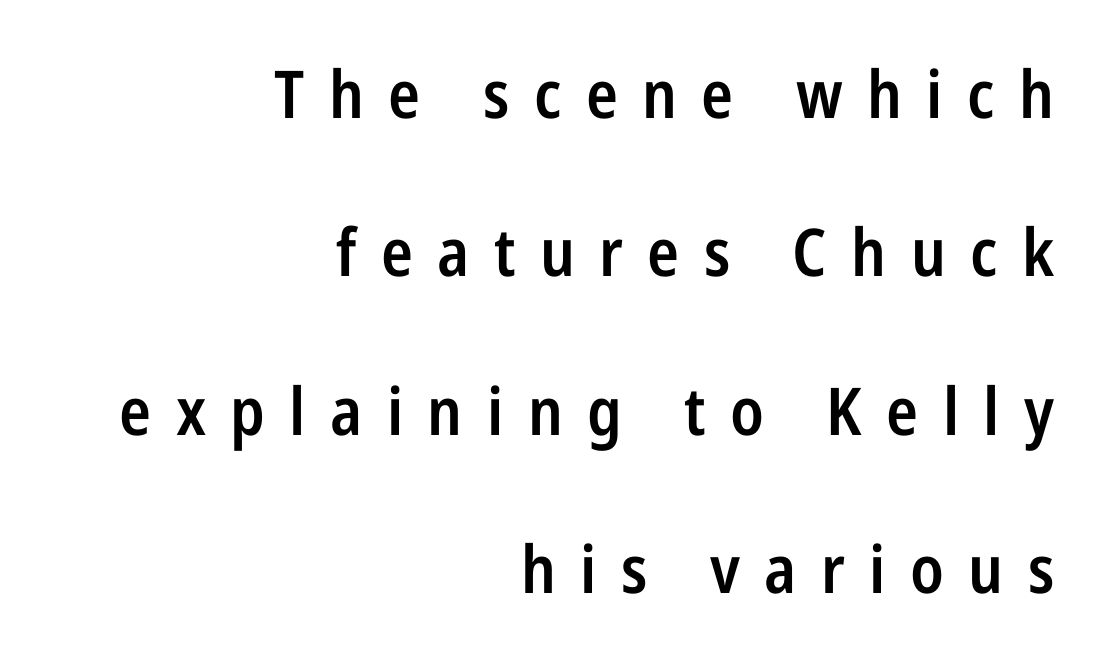
{"serif": "no", "italic": "no", "bold": "semi", "weight": "semibold", "width": "condensed", "stroke_contrast": "low", "x_height": "medium", "monospaced": "no", "underline": "no", "align": "right", "line_spacing": "loose", "line_spacing_ratio": 2.4, "letter_spacing": "wide", "letter_spacing_em": 0.37, "glyph_px": 66}
